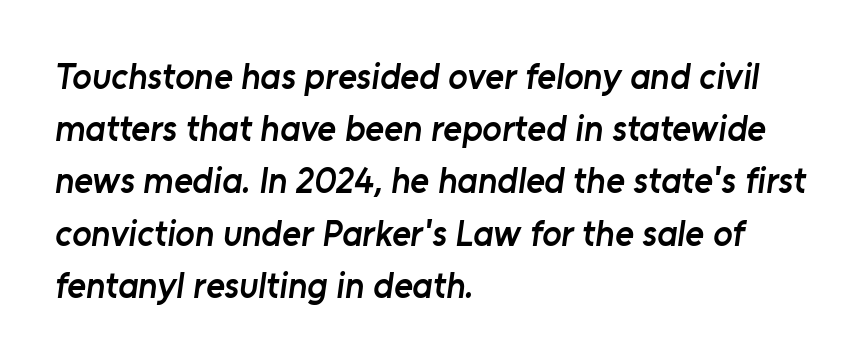
{"serif": "no", "bold": "semi", "weight": "semibold", "width": "normal", "stroke_contrast": "low", "x_height": "medium", "monospaced": "no", "underline": "no", "align": "left", "line_spacing": "normal", "line_spacing_ratio": 1.45, "letter_spacing": "normal", "letter_spacing_em": 0.0, "glyph_px": 36}
